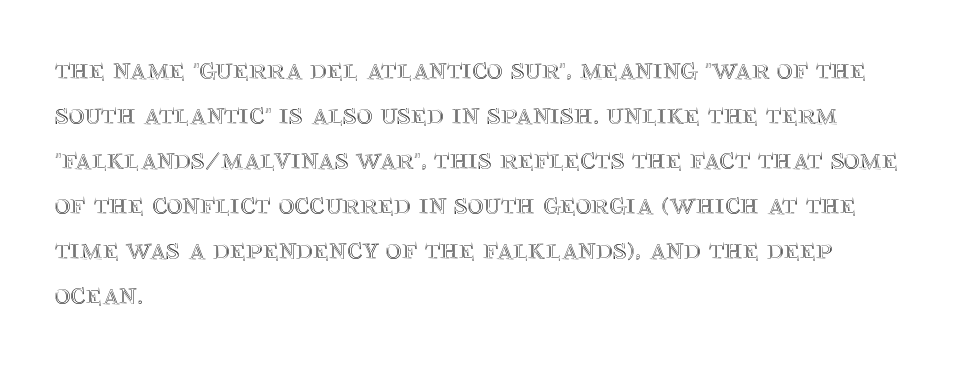
Teacher's note: observe the even left margin — that is flush-left alignment. Each new line begins a customary step beneath the previous one. Bare-footed words on every line. Character widths vary here, with narrow letters taking less room than wide ones. A typesetter would mark this as roman, not italic.
